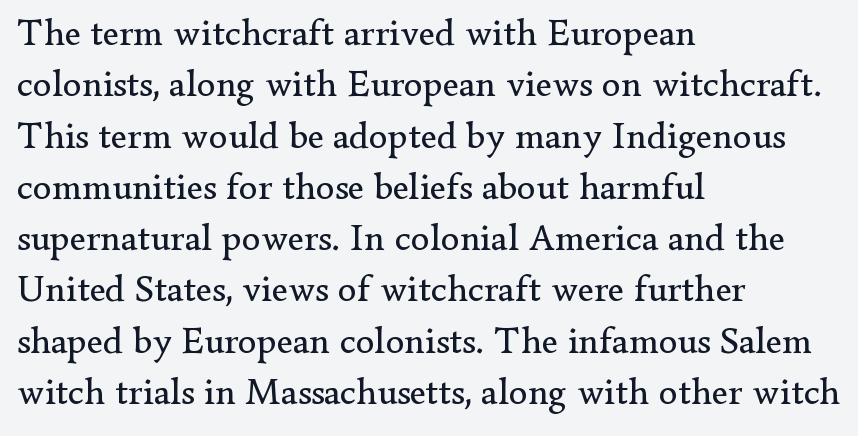
Q: Is the text bold? A: No.
Q: Is the text italic (slanted)? A: No, it is upright.
Q: Is the typeface a serif or a sans-serif typeface? A: Serif.
Q: Is the text underlined? A: No.
Q: How is the paragraph aligned? A: Left-aligned.
Q: Is the spacing between letters normal or unusually wide? A: Normal.
Q: Is the spacing between lines tight, normal or loose? A: Normal.
Q: Width (condensed, normal, or wide)? A: Normal.
Q: Stroke contrast? A: Low.
Q: x-height? A: Small.
Q: Monospaced? A: No.
